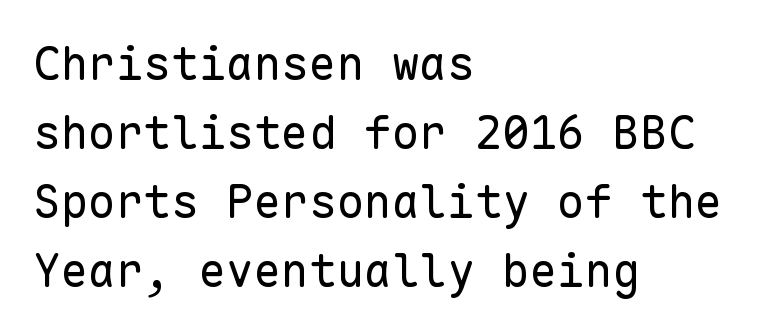
Q: Is the text bold? A: No.
Q: Is the text italic (slanted)? A: No, it is upright.
Q: Is the typeface a serif or a sans-serif typeface? A: Sans-serif.
Q: Is the text underlined? A: No.
Q: How is the paragraph aligned? A: Left-aligned.
Q: Is the spacing between letters normal or unusually wide? A: Normal.
Q: Is the spacing between lines tight, normal or loose? A: Normal.
Q: Width (condensed, normal, or wide)? A: Normal.
Q: Stroke contrast? A: Low.
Q: x-height? A: Medium.
Q: Monospaced? A: Yes.
